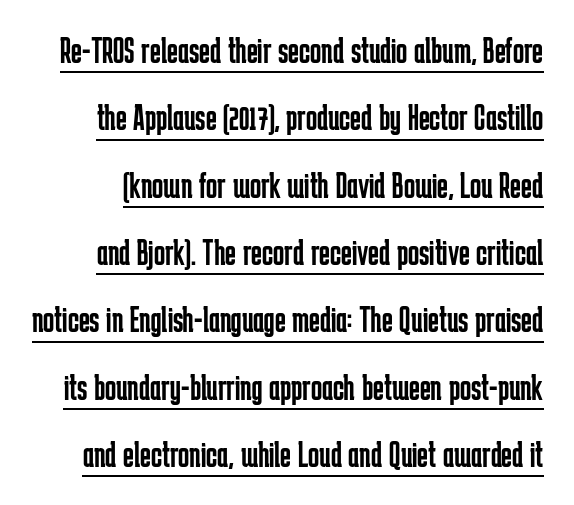
The image shows 37 px regular-weight, condensed sans-serif type, upright; set line spacing 1.82x, normal letter spacing, underlined; low stroke contrast and a medium x-height.
